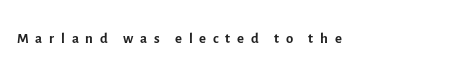
Q: Is the text bold? A: No.
Q: Is the text italic (slanted)? A: No, it is upright.
Q: Is the text underlined? A: No.
Q: Is the spacing between letters normal or unusually wide? A: Unusually wide.
